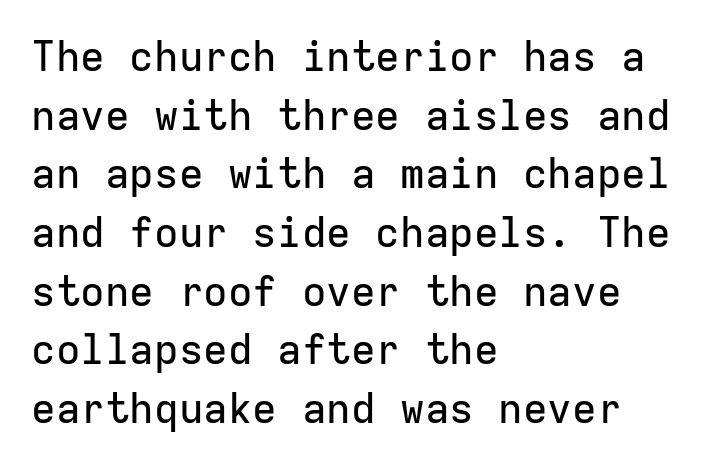
Q: Is the text italic (slanted)? A: No, it is upright.
Q: Is the typeface a serif or a sans-serif typeface? A: Sans-serif.
Q: Is the text underlined? A: No.
Q: How is the paragraph aligned? A: Left-aligned.
Q: Is the spacing between letters normal or unusually wide? A: Normal.
Q: Is the spacing between lines tight, normal or loose? A: Normal.
Q: Width (condensed, normal, or wide)? A: Normal.
Q: Stroke contrast? A: Low.
Q: x-height? A: Medium.
Q: Monospaced? A: Yes.
